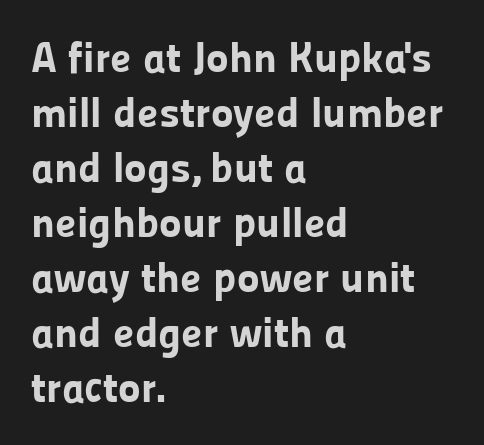
{"serif": "no", "italic": "no", "bold": "yes", "weight": "bold", "width": "normal", "stroke_contrast": "low", "x_height": "medium", "monospaced": "no", "underline": "no", "align": "left", "line_spacing": "normal", "line_spacing_ratio": 1.28, "letter_spacing": "normal", "letter_spacing_em": 0.0, "glyph_px": 43}
